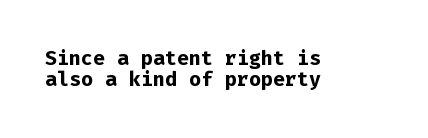
Q: Is the text bold? A: Yes.
Q: Is the text italic (slanted)? A: No, it is upright.
Q: Is the text underlined? A: No.
Q: How is the paragraph aligned? A: Left-aligned.
Q: Is the spacing between letters normal or unusually wide? A: Normal.
Q: Is the spacing between lines tight, normal or loose? A: Tight.
